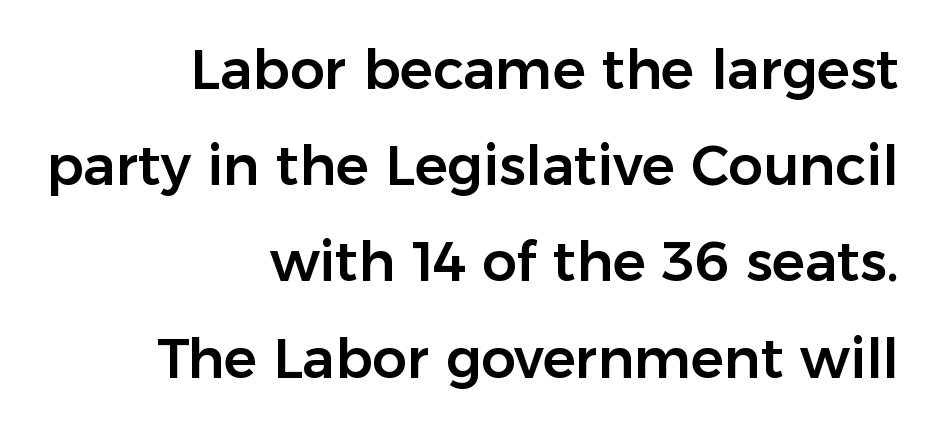
The image shows 55 px sans-serif type, upright; set right-aligned, line spacing 1.75x, normal letter spacing, not underlined; low stroke contrast and a medium x-height.
